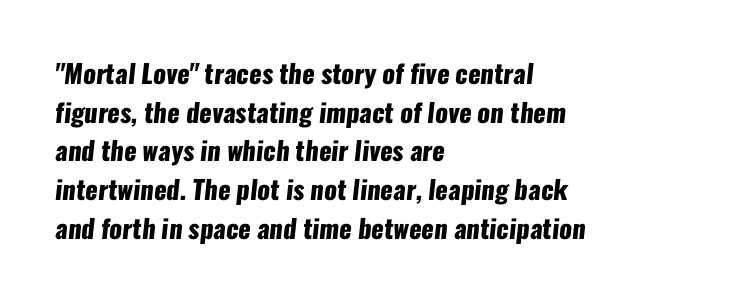
The string is rendered with underlining switched off. Caption: bold face, heavy strokes. The rendering uses a moderate line-height, typical for paragraphs. The gaps between neighbouring characters are ordinary and unremarkable. Every row of glyphs begins at an identical x-position on the left.
